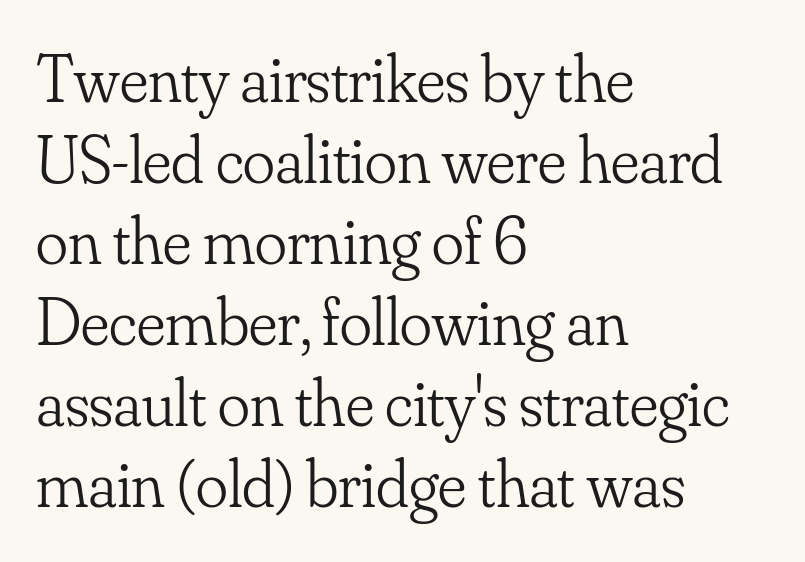
The area under the type is left untouched. Inter-character spacing is left at the font's built-in metrics. Italic? Not at all — the glyphs are vertical. This rendering employs a face with finishing strokes, i.e., a serif. The passage is arranged the way most books set body copy — flush left.
